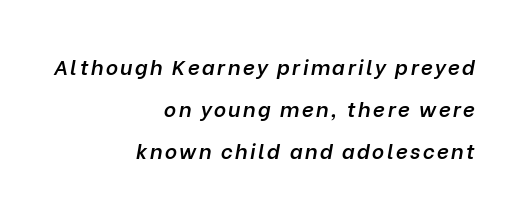
Q: Is the text bold? A: Semi-bold.
Q: Is the text italic (slanted)? A: Yes, it leans right by about 10 degrees.
Q: Is the text underlined? A: No.
Q: How is the paragraph aligned? A: Right-aligned.
Q: Is the spacing between lines tight, normal or loose? A: Loose.
